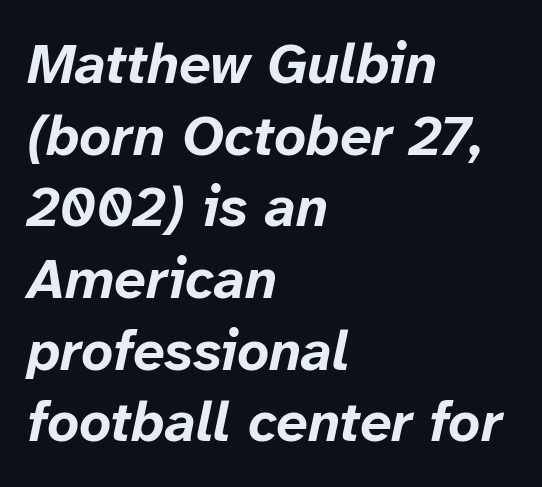
Q: Is the text bold? A: Yes.
Q: Is the text italic (slanted)? A: Yes, it leans right by about 12 degrees.
Q: Is the text underlined? A: No.
Q: How is the paragraph aligned? A: Left-aligned.
Q: Is the spacing between letters normal or unusually wide? A: Normal.
Q: Is the spacing between lines tight, normal or loose? A: Normal.
Q: Width (condensed, normal, or wide)? A: Normal.
Q: Stroke contrast? A: Low.
Q: x-height? A: Medium.
Q: Monospaced? A: No.
